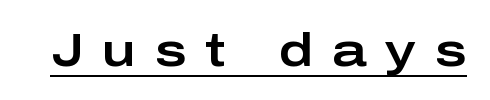
The image shows 47 px wide sans-serif type, upright; set unusually wide letter spacing (+0.4 em), underlined; low stroke contrast and a medium x-height.
